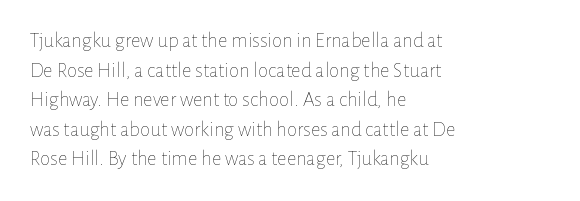
{"italic": "no", "bold": "no", "underline": "no", "align": "left", "line_spacing": "normal", "line_spacing_ratio": 1.41, "letter_spacing": "normal", "letter_spacing_em": 0.0, "glyph_px": 21}
